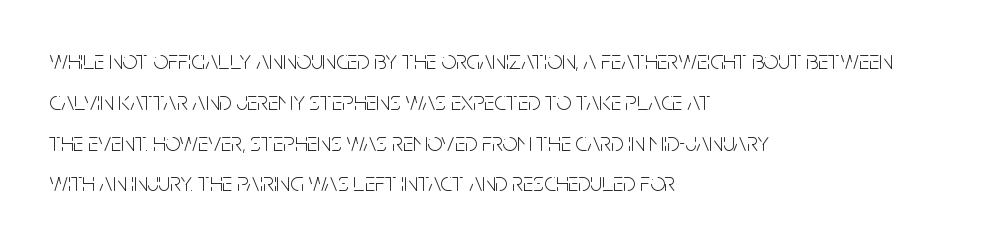
Q: Is the text bold? A: No.
Q: Is the text italic (slanted)? A: No, it is upright.
Q: Is the text underlined? A: No.
Q: How is the paragraph aligned? A: Left-aligned.
Q: Is the spacing between letters normal or unusually wide? A: Normal.
Q: Is the spacing between lines tight, normal or loose? A: Normal.
